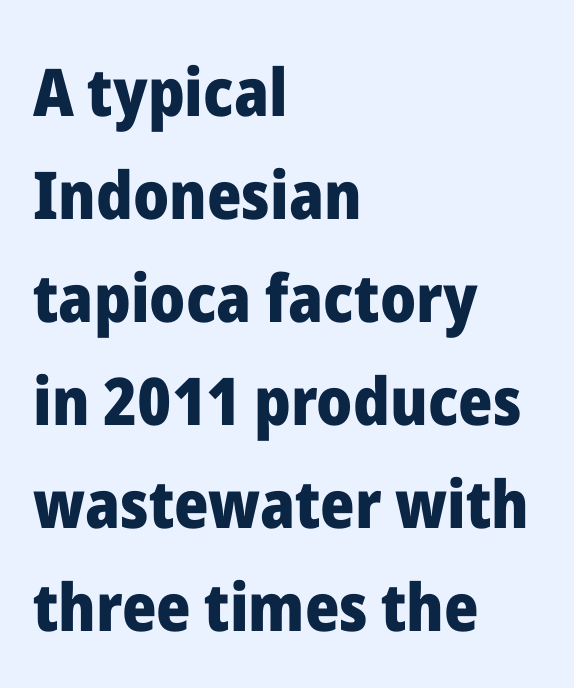
Is there much room between lines? A standard amount, neither cramped nor airy. Looks like regular typesetting: each glyph gets only the width it needs. Tall strokes in this sample are plumb rather than angled. Stroke thickness is high; the sample reads as a true bold. The passage shown has conventional tracking throughout. Descenders hang freely into open space.
